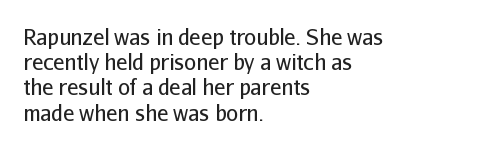
Q: Is the text bold? A: No.
Q: Is the text italic (slanted)? A: No, it is upright.
Q: Is the text underlined? A: No.
Q: How is the paragraph aligned? A: Left-aligned.
Q: Is the spacing between letters normal or unusually wide? A: Normal.
